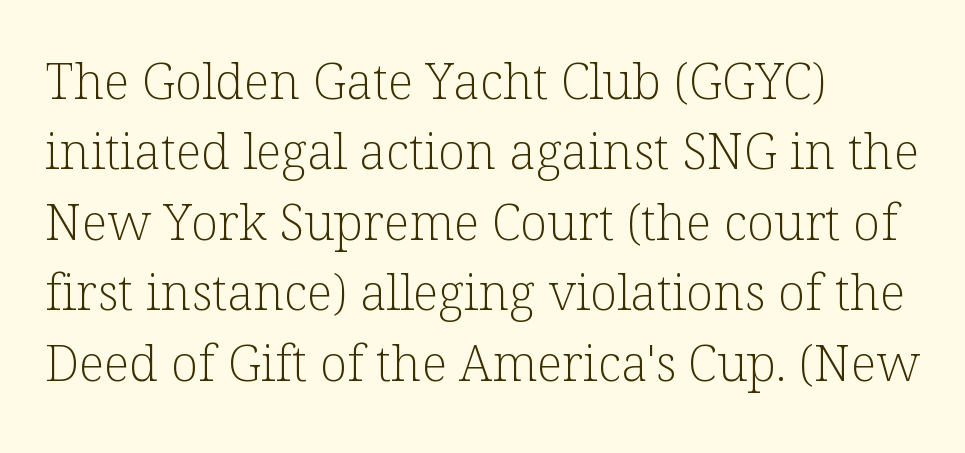
Baseline-to-baseline distance is the conventional proportion of letter height. Teacher's note: observe the even left margin — that is flush-left alignment. Font category for this specimen: serif. Underline: absent. The letters advance in unequal steps, a hallmark of proportional type.
